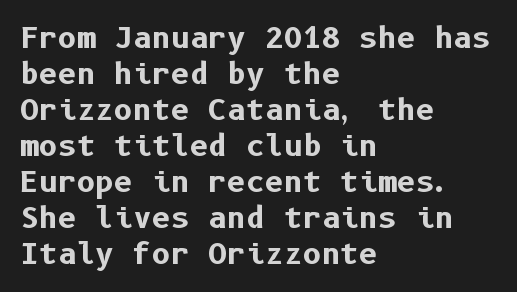
If you drew a line through each stem, it would be perfectly vertical. Tracking value appears to be zero — textbook default spacing. Visually the block forms a straight wall on the left and a jagged coastline on the right. Check under the words: just untouched page.
